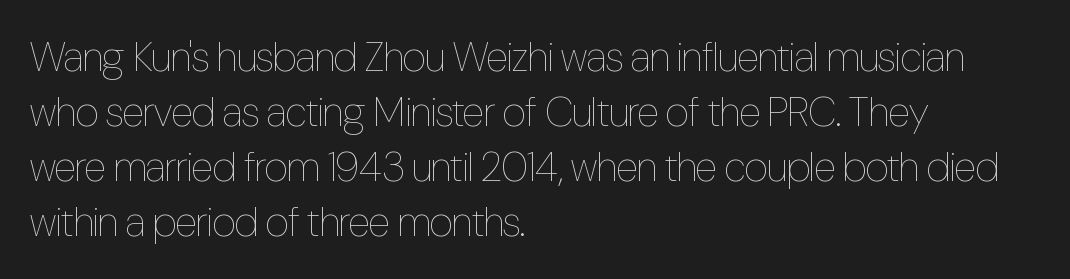
{"italic": "no", "bold": "no", "weight": "thin", "width": "condensed", "stroke_contrast": "low", "x_height": "medium", "monospaced": "no", "underline": "no", "align": "left", "line_spacing": "normal", "line_spacing_ratio": 1.34, "letter_spacing": "normal", "letter_spacing_em": 0.0, "glyph_px": 41}
